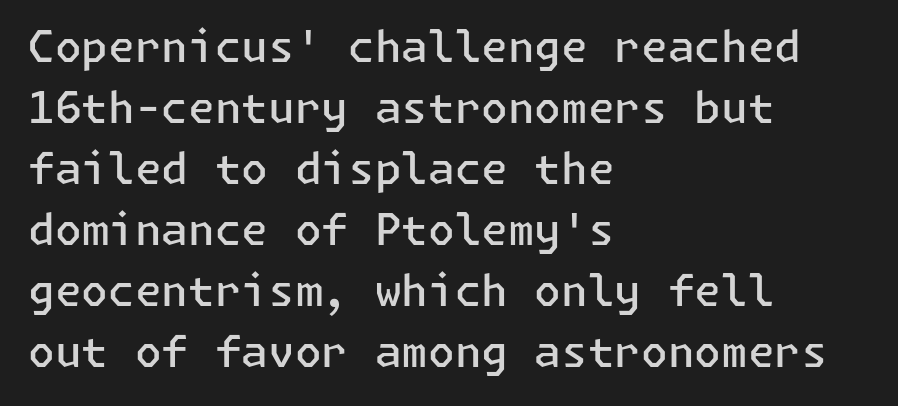
Nope, no serifs anywhere on these letters. The space directly below the letters is spotless. One glance says typical: line gaps are just what's usual. Notice the strokes are somewhat thickened but not fully heavy: this is a semibold. The face used here is rendered with its standard letterfit. Short and long lines alike share a common starting point at left.
